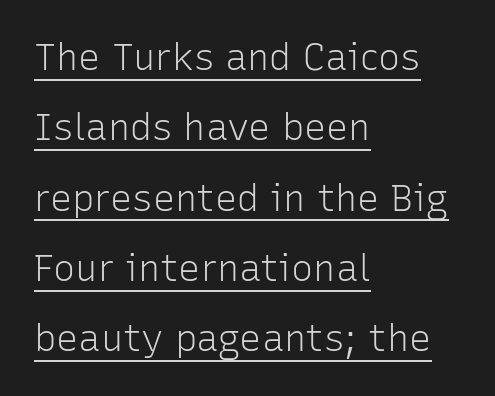
The line texture is even and compact thanks to regular tracking. This reads as an unemphasized weight, regular at the heaviest. Left-aligned paragraph, ragged on the right. The leading is generous, giving the passage an open texture.
